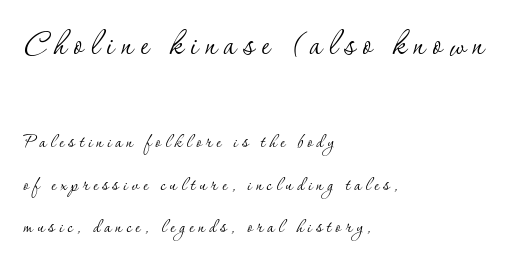
The image shows 40 px thin serif type; set left-aligned, line spacing 1.85x, not underlined; the first (top) block is 1.74x larger; low stroke contrast and a small x-height.
